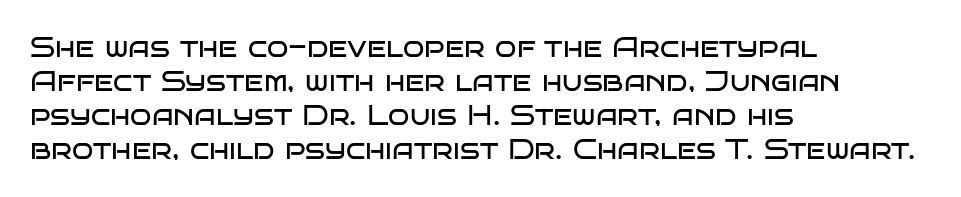
Q: Is the text bold? A: No.
Q: Is the text italic (slanted)? A: No, it is upright.
Q: Is the typeface a serif or a sans-serif typeface? A: Sans-serif.
Q: Is the text underlined? A: No.
Q: How is the paragraph aligned? A: Left-aligned.
Q: Is the spacing between letters normal or unusually wide? A: Normal.
Q: Width (condensed, normal, or wide)? A: Wide.
Q: Stroke contrast? A: Low.
Q: x-height? A: Large.
Q: Monospaced? A: No.
